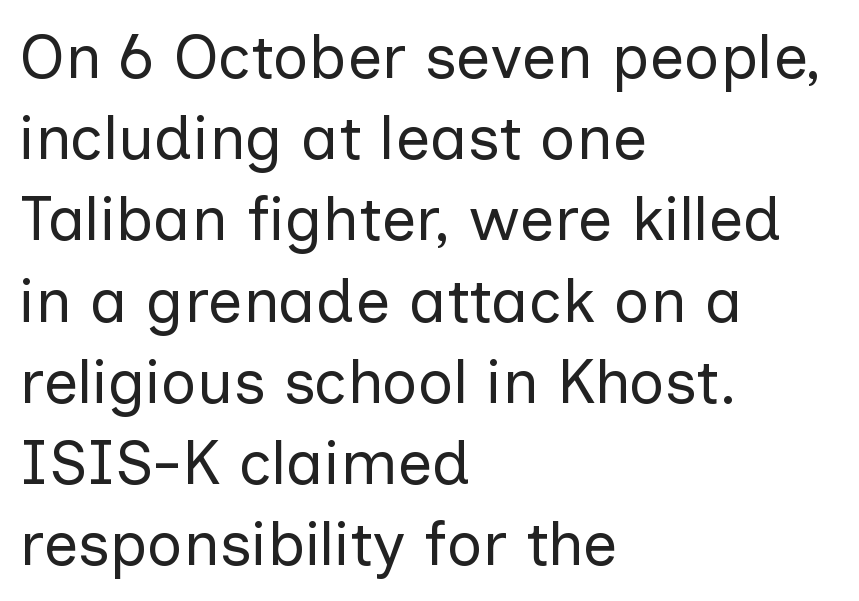
{"serif": "no", "italic": "no", "bold": "no", "weight": "regular", "width": "normal", "stroke_contrast": "low", "x_height": "medium", "monospaced": "no", "underline": "no", "align": "left", "line_spacing": "normal", "line_spacing_ratio": 1.31, "letter_spacing": "normal", "letter_spacing_em": 0.0, "glyph_px": 62}
